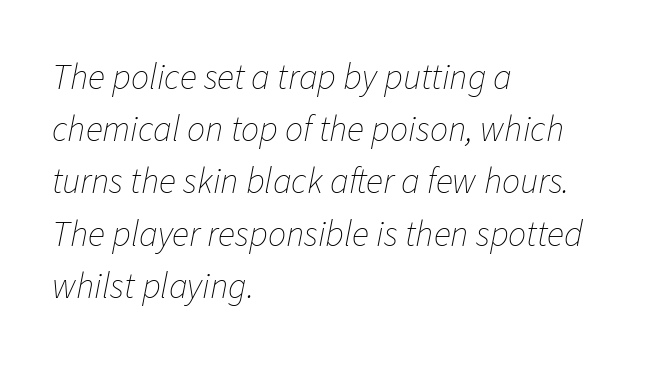
{"italic": "yes", "lean": "right", "slant_degrees": 11, "bold": "no", "weight": "thin", "width": "normal", "stroke_contrast": "low", "x_height": "medium", "monospaced": "no", "underline": "no", "align": "left", "line_spacing": "normal", "line_spacing_ratio": 1.45, "letter_spacing": "normal", "letter_spacing_em": 0.0, "glyph_px": 36}
